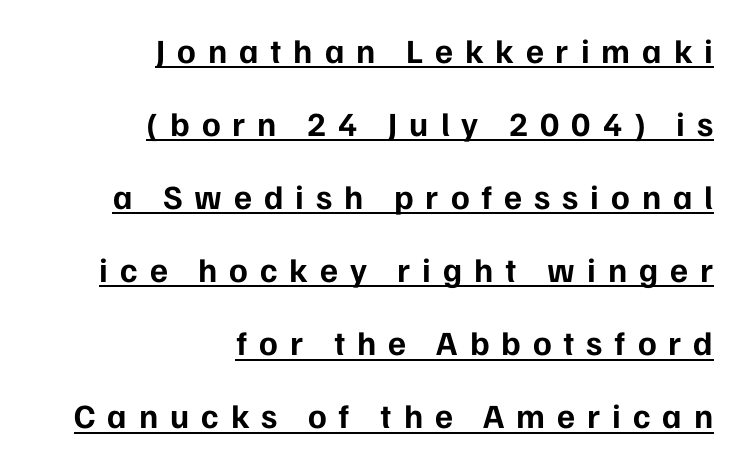
Caption: lettering with a line underneath. A typesetter would call this proportional, since set widths differ per character. Strong, thick strokes mark this as bold type. Posture: upright roman.
